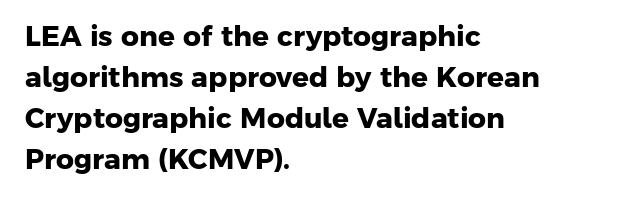
The sample has been set heavy, in full bold. Characters follow at the spacing the type designer built in. Serifs: no, the terminals of the letterforms are clean. If you measured baseline to baseline, you'd find a middling distance. The letters advance in unequal steps, a hallmark of proportional type.
